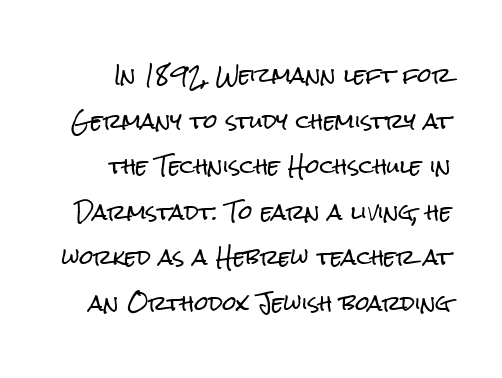
{"italic": "no", "underline": "no", "line_spacing": "loose", "line_spacing_ratio": 2.28, "letter_spacing": "normal", "letter_spacing_em": 0.0, "glyph_px": 20}
